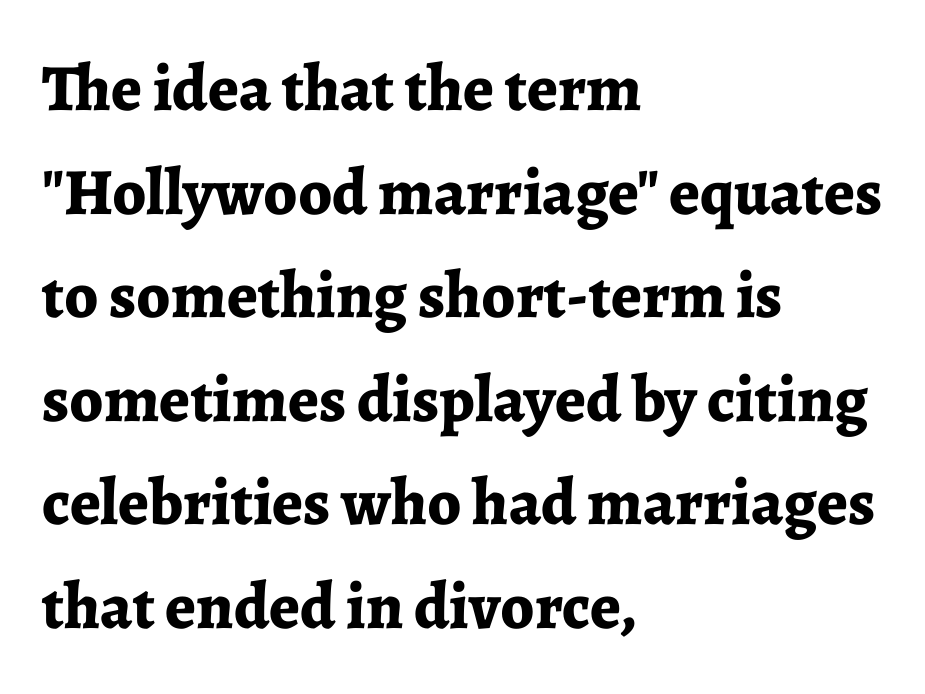
Q: Is the text bold? A: Yes.
Q: Is the text italic (slanted)? A: No, it is upright.
Q: Is the typeface a serif or a sans-serif typeface? A: Serif.
Q: Is the text underlined? A: No.
Q: How is the paragraph aligned? A: Left-aligned.
Q: Is the spacing between letters normal or unusually wide? A: Normal.
Q: Is the spacing between lines tight, normal or loose? A: Normal.
Q: Width (condensed, normal, or wide)? A: Normal.
Q: Stroke contrast? A: Low.
Q: x-height? A: Medium.
Q: Monospaced? A: No.
